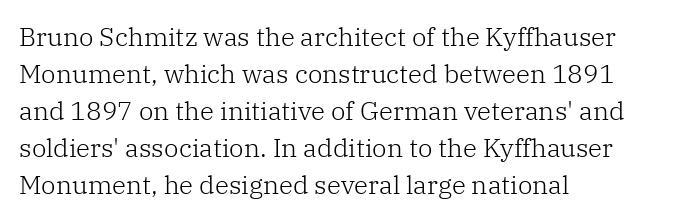
Q: Is the text bold? A: No.
Q: Is the text italic (slanted)? A: No, it is upright.
Q: Is the text underlined? A: No.
Q: How is the paragraph aligned? A: Left-aligned.
Q: Is the spacing between letters normal or unusually wide? A: Normal.
Q: Is the spacing between lines tight, normal or loose? A: Normal.
